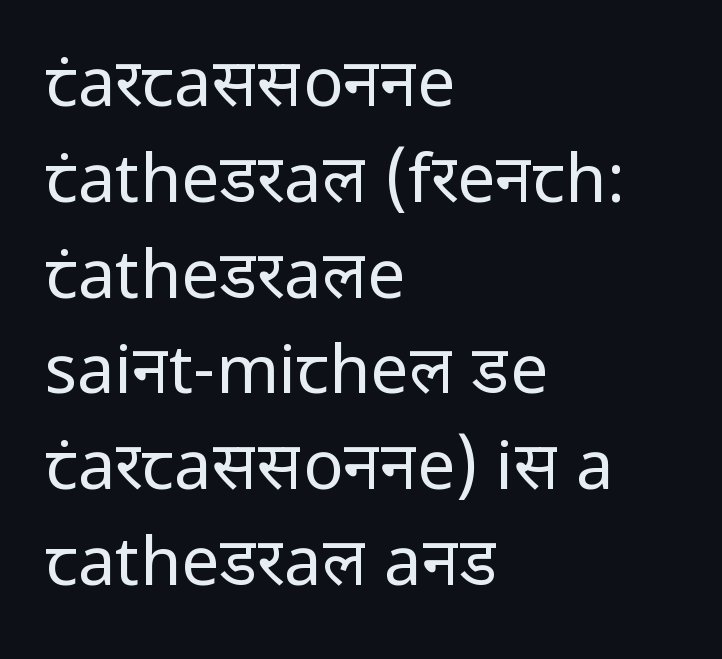
The image shows 67 px regular-weight sans-serif type, upright; set left-aligned, normal line spacing (1.43x), normal letter spacing, not underlined; low stroke contrast and a medium x-height.
